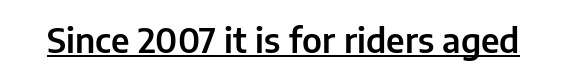
Q: Is the text italic (slanted)? A: No, it is upright.
Q: Is the typeface a serif or a sans-serif typeface? A: Sans-serif.
Q: Is the text underlined? A: Yes.
Q: Is the spacing between letters normal or unusually wide? A: Normal.
Q: Width (condensed, normal, or wide)? A: Normal.
Q: Stroke contrast? A: Low.
Q: x-height? A: Medium.
Q: Monospaced? A: No.
